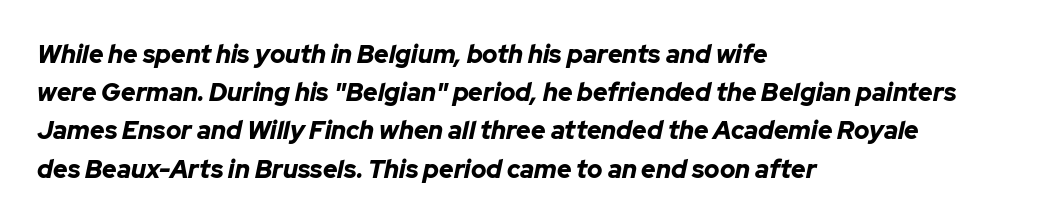
Q: Is the text bold? A: Yes.
Q: Is the text italic (slanted)? A: Yes, it leans right by about 12 degrees.
Q: Is the text underlined? A: No.
Q: How is the paragraph aligned? A: Left-aligned.
Q: Is the spacing between letters normal or unusually wide? A: Normal.
Q: Is the spacing between lines tight, normal or loose? A: Normal.
